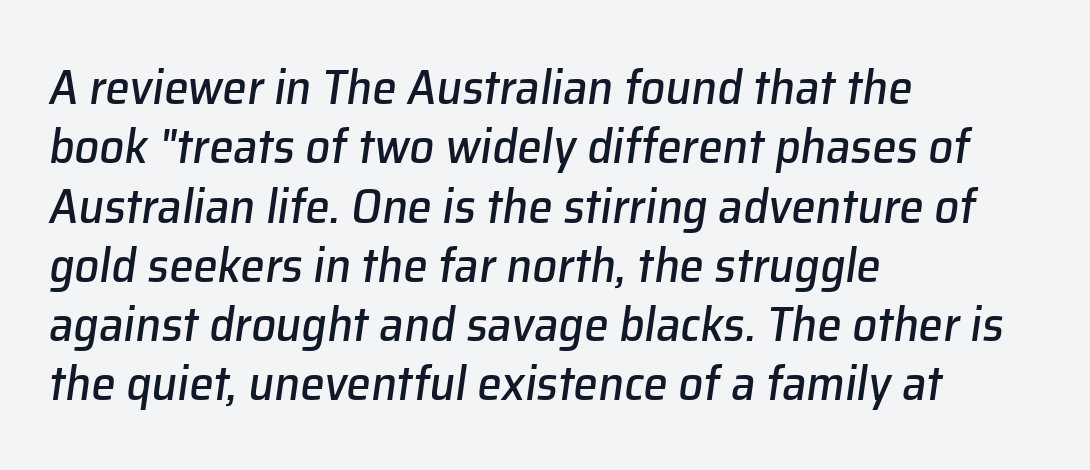
The image shows 49 px text type, italic (leaning right); set left-aligned, line spacing 1.21x, normal letter spacing, not underlined; low stroke contrast and a medium x-height.
